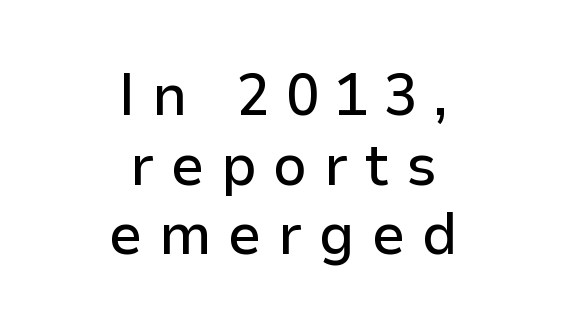
The image shows 60 px sans-serif type, upright; set centered, line spacing 1.16x, unusually wide letter spacing (+0.27 em), not underlined; low stroke contrast and a medium x-height.
